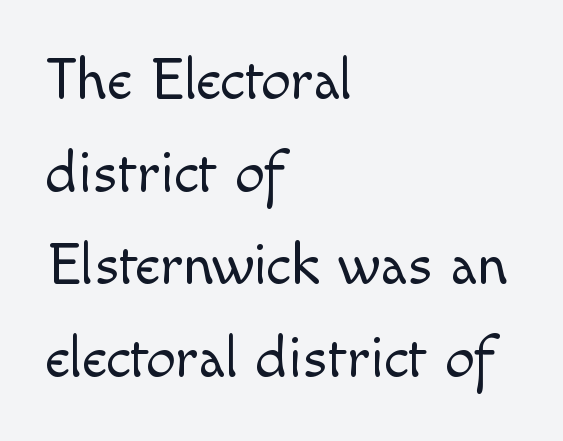
The image shows 59 px light sans-serif type, upright; set left-aligned, normal line spacing (1.57x), normal letter spacing, not underlined; a small x-height.
